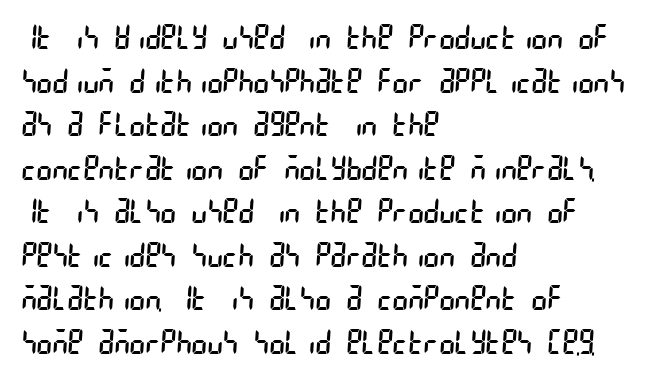
The image shows 33 px regular-weight, condensed sans-serif type; set left-aligned, normal line spacing (1.32x), normal letter spacing, not underlined; low stroke contrast and a large x-height.
